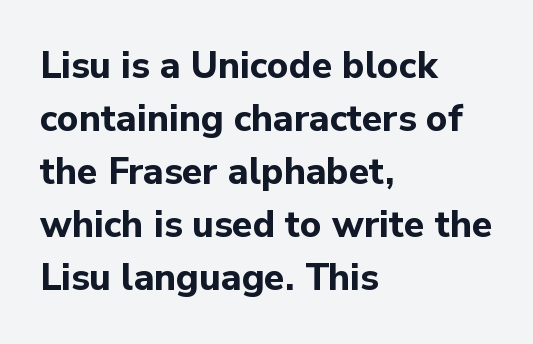
The image shows 37 px bold sans-serif type, upright; set left-aligned, normal line spacing (1.43x), normal letter spacing, not underlined; low stroke contrast and a medium x-height.
